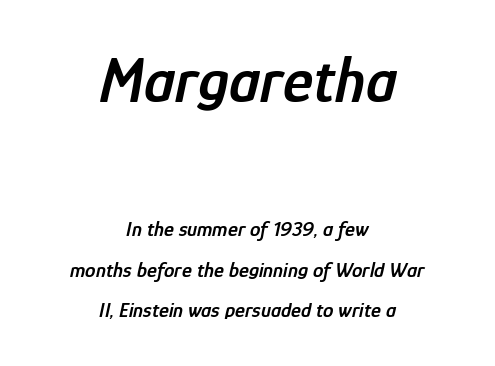
{"italic": "yes", "lean": "right", "slant_degrees": 12, "bold": "semi", "weight": "semibold", "width": "condensed", "stroke_contrast": "low", "x_height": "medium", "monospaced": "no", "underline": "no", "align": "center", "line_spacing": "loose", "line_spacing_ratio": 1.91, "letter_spacing": "normal", "letter_spacing_em": 0.0, "larger_block": "first", "size_ratio": 3.05, "glyph_px": 64}
